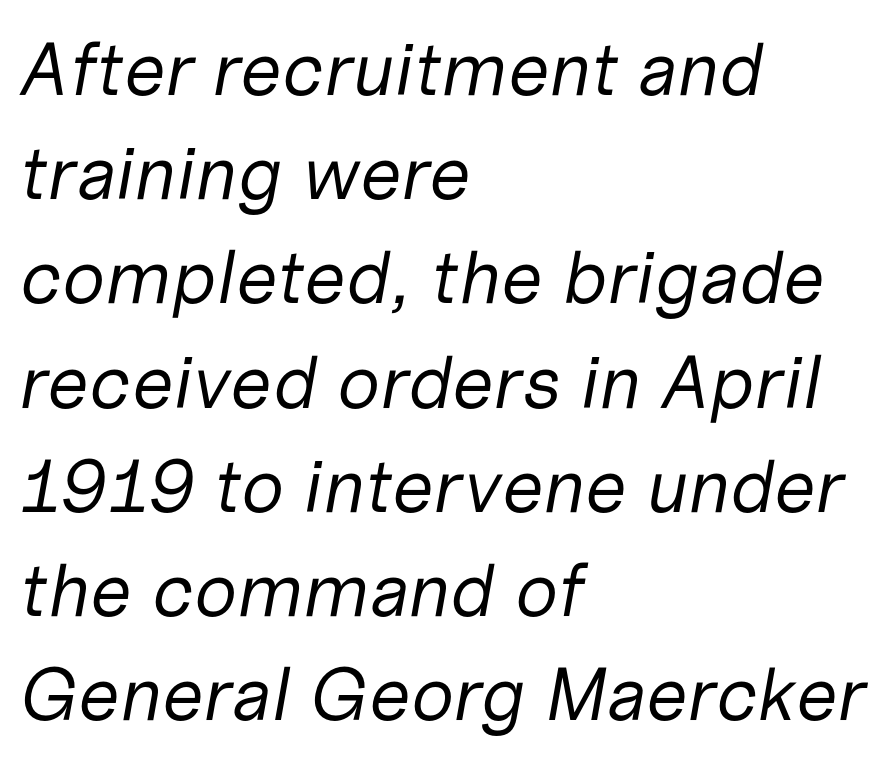
The rendering keeps characters at their native spacing. Plain, unruled lines of type. Spacing verdict: proportional, widths tailored to each character. Is the stroke heavy? The answer is a plain regular-or-lighter.
